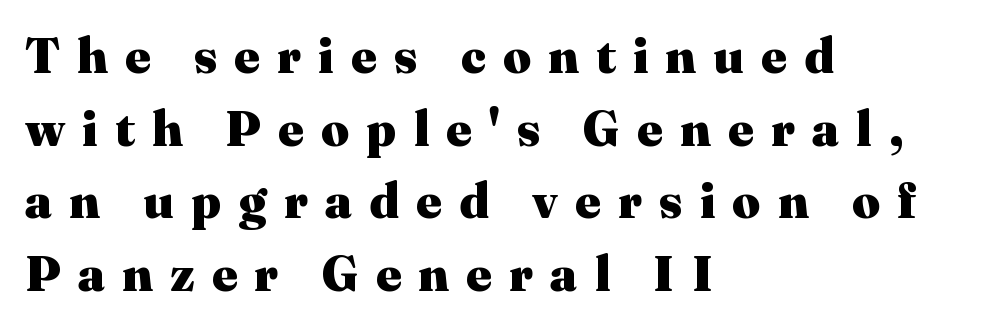
{"serif": "yes", "italic": "no", "bold": "yes", "weight": "heavy", "width": "normal", "stroke_contrast": "medium", "x_height": "medium", "monospaced": "no", "underline": "no", "align": "left", "line_spacing": "normal", "line_spacing_ratio": 1.48, "letter_spacing": "wide", "letter_spacing_em": 0.35, "glyph_px": 49}
